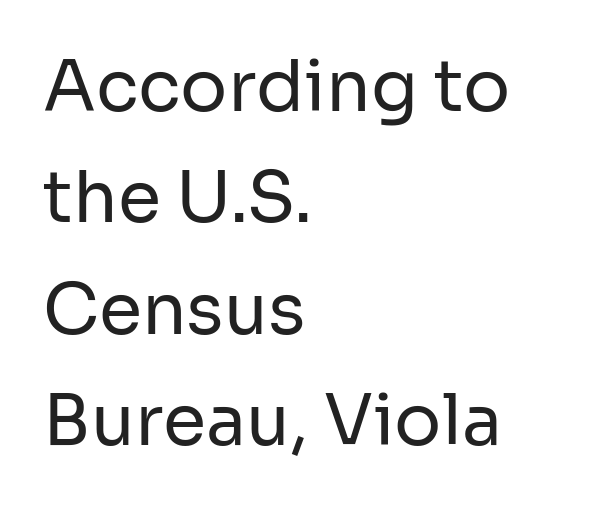
Q: Is the text bold? A: No.
Q: Is the text italic (slanted)? A: No, it is upright.
Q: Is the typeface a serif or a sans-serif typeface? A: Sans-serif.
Q: Is the text underlined? A: No.
Q: How is the paragraph aligned? A: Left-aligned.
Q: Is the spacing between letters normal or unusually wide? A: Normal.
Q: Is the spacing between lines tight, normal or loose? A: Normal.
Q: Width (condensed, normal, or wide)? A: Normal.
Q: Stroke contrast? A: Low.
Q: x-height? A: Medium.
Q: Monospaced? A: No.
